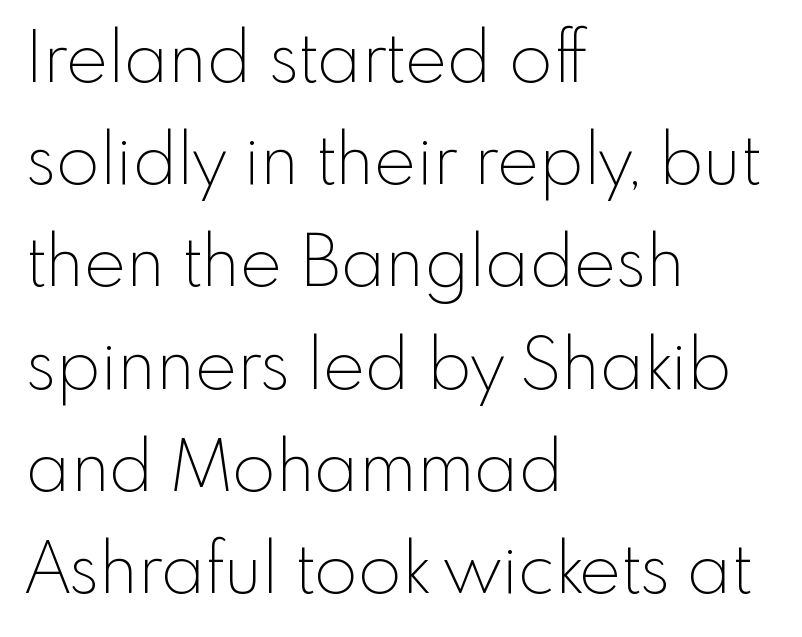
Q: Is the text bold? A: No.
Q: Is the text italic (slanted)? A: No, it is upright.
Q: Is the typeface a serif or a sans-serif typeface? A: Sans-serif.
Q: Is the text underlined? A: No.
Q: How is the paragraph aligned? A: Left-aligned.
Q: Is the spacing between letters normal or unusually wide? A: Normal.
Q: Is the spacing between lines tight, normal or loose? A: Normal.
Q: Width (condensed, normal, or wide)? A: Normal.
Q: x-height? A: Small.
Q: Monospaced? A: No.
